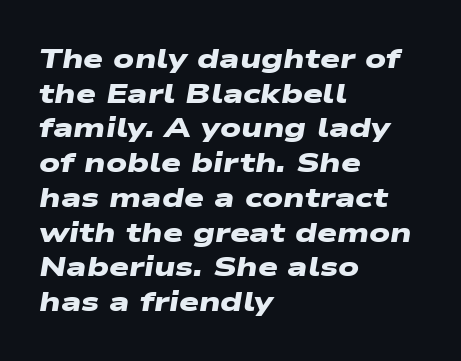
Q: Is the text bold? A: Yes.
Q: Is the typeface a serif or a sans-serif typeface? A: Sans-serif.
Q: Is the text underlined? A: No.
Q: How is the paragraph aligned? A: Left-aligned.
Q: Is the spacing between letters normal or unusually wide? A: Normal.
Q: Width (condensed, normal, or wide)? A: Wide.
Q: Stroke contrast? A: Low.
Q: x-height? A: Medium.
Q: Monospaced? A: No.
